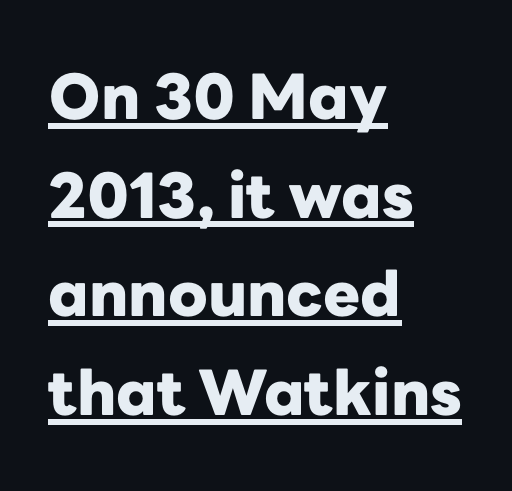
Q: Is the text bold? A: Yes.
Q: Is the text italic (slanted)? A: No, it is upright.
Q: Is the typeface a serif or a sans-serif typeface? A: Sans-serif.
Q: Is the text underlined? A: Yes.
Q: How is the paragraph aligned? A: Left-aligned.
Q: Is the spacing between letters normal or unusually wide? A: Normal.
Q: Is the spacing between lines tight, normal or loose? A: Normal.
Q: Width (condensed, normal, or wide)? A: Normal.
Q: Stroke contrast? A: Low.
Q: x-height? A: Medium.
Q: Monospaced? A: No.
